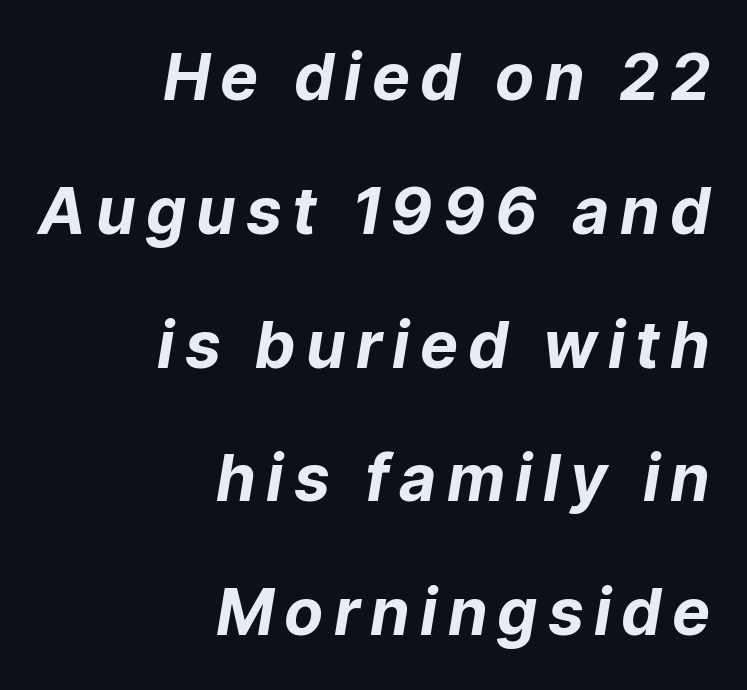
{"italic": "yes", "lean": "right", "slant_degrees": 9, "bold": "yes", "weight": "bold", "width": "normal", "stroke_contrast": "low", "x_height": "medium", "monospaced": "no", "underline": "no", "align": "right", "line_spacing": "loose", "line_spacing_ratio": 2.09, "glyph_px": 64}
